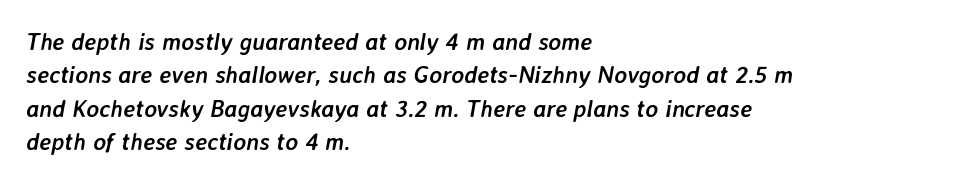
Is the type bold? Yes — the strokes are clearly thick and heavy. The axis of the letterforms is tilted away from vertical. Where is the straight margin? On the left. The leading is moderate, giving the passage an even texture. These lines keep a tight, regular rhythm from letter to letter. The specimen omits any rule beneath the text block's lines.
